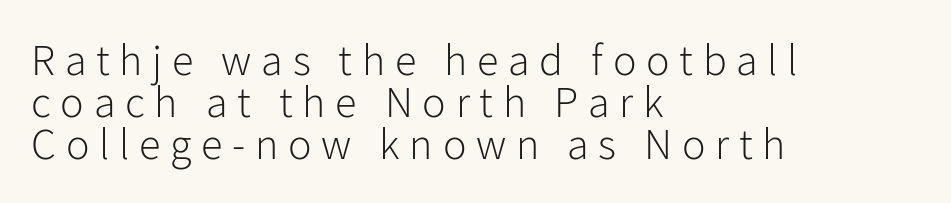
The image shows 44 px light sans-serif type, upright; set left-aligned, tight line spacing (0.95x), unusually wide letter spacing (+0.22 em), not underlined; low stroke contrast and a medium x-height.
